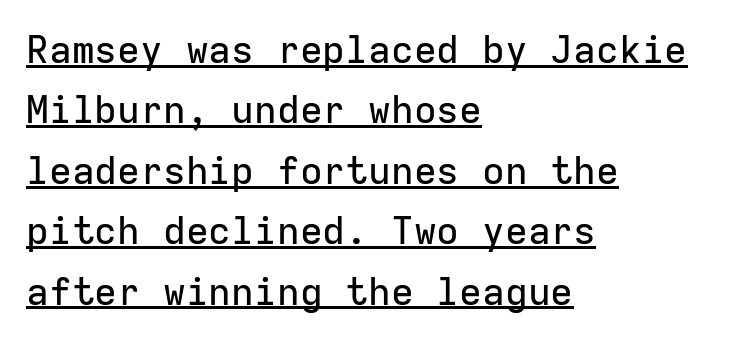
Q: Is the text italic (slanted)? A: No, it is upright.
Q: Is the typeface a serif or a sans-serif typeface? A: Sans-serif.
Q: Is the text underlined? A: Yes.
Q: How is the paragraph aligned? A: Left-aligned.
Q: Is the spacing between letters normal or unusually wide? A: Normal.
Q: Is the spacing between lines tight, normal or loose? A: Normal.
Q: Width (condensed, normal, or wide)? A: Normal.
Q: Stroke contrast? A: Low.
Q: x-height? A: Medium.
Q: Monospaced? A: Yes.
